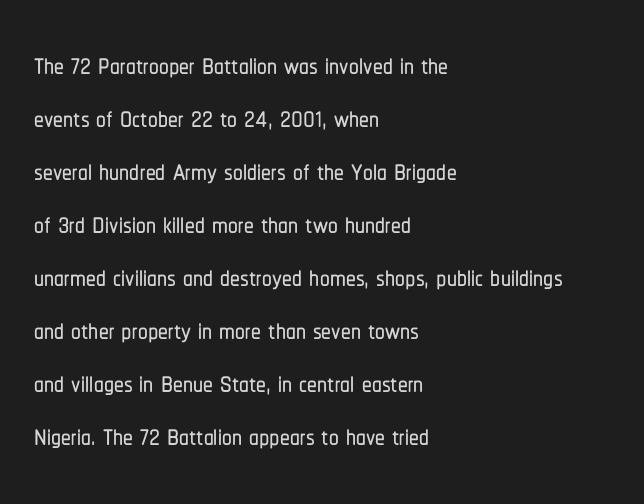
Q: Is the text italic (slanted)? A: No, it is upright.
Q: Is the typeface a serif or a sans-serif typeface? A: Sans-serif.
Q: Is the text underlined? A: No.
Q: How is the paragraph aligned? A: Left-aligned.
Q: Is the spacing between letters normal or unusually wide? A: Normal.
Q: Is the spacing between lines tight, normal or loose? A: Normal.
Q: Width (condensed, normal, or wide)? A: Condensed.
Q: Stroke contrast? A: Low.
Q: x-height? A: Medium.
Q: Monospaced? A: No.
